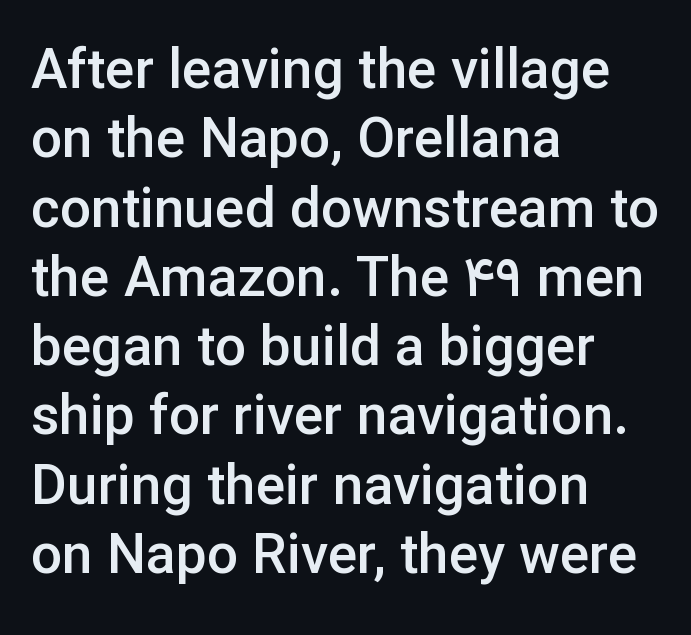
Q: Is the text bold? A: Semi-bold.
Q: Is the text italic (slanted)? A: No, it is upright.
Q: Is the typeface a serif or a sans-serif typeface? A: Sans-serif.
Q: Is the text underlined? A: No.
Q: How is the paragraph aligned? A: Left-aligned.
Q: Is the spacing between letters normal or unusually wide? A: Normal.
Q: Is the spacing between lines tight, normal or loose? A: Normal.
Q: Width (condensed, normal, or wide)? A: Normal.
Q: Stroke contrast? A: Low.
Q: x-height? A: Medium.
Q: Monospaced? A: No.
